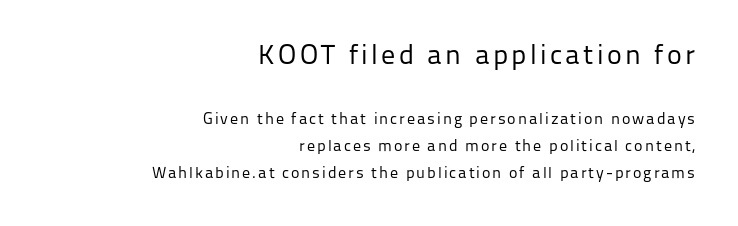
The image shows 28 px regular-weight sans-serif type, upright; set right-aligned, normal line spacing (1.68x), not underlined; the first (top) block is 1.75x larger; low stroke contrast and a medium x-height.
